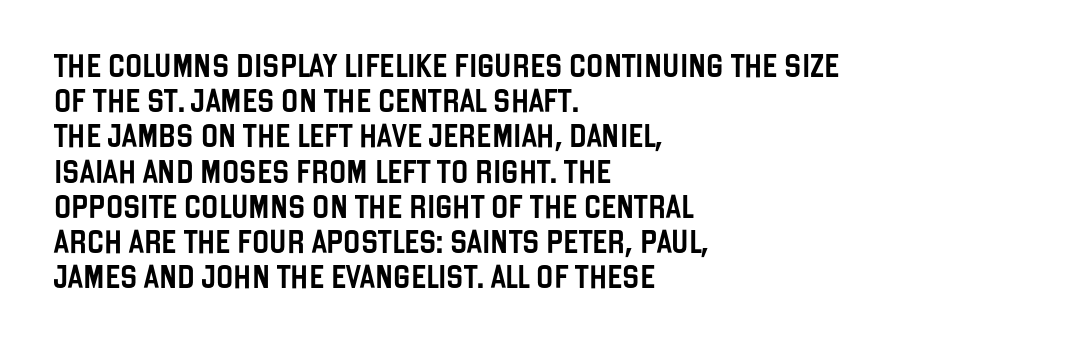
The designer left line spacing at the default. The face used here is rendered with its standard letterfit. The letters stand upright; this is a roman face. The rag falls on the right side of this text block. The words here are not underlined.
